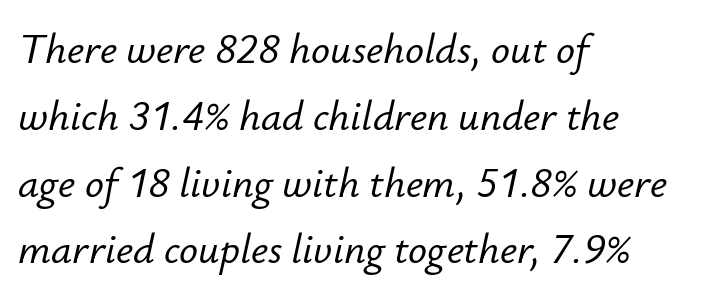
{"italic": "yes", "lean": "right", "slant_degrees": 12, "width": "normal", "stroke_contrast": "low", "x_height": "small", "monospaced": "no", "underline": "no", "align": "left", "line_spacing": "normal", "line_spacing_ratio": 1.59, "letter_spacing": "normal", "letter_spacing_em": 0.0, "glyph_px": 42}
